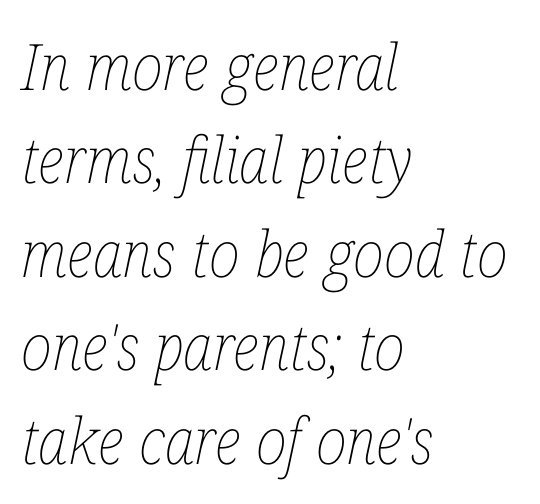
{"italic": "yes", "lean": "right", "slant_degrees": 12, "bold": "no", "weight": "thin", "width": "condensed", "stroke_contrast": "low", "x_height": "medium", "monospaced": "no", "underline": "no", "align": "left", "line_spacing": "normal", "line_spacing_ratio": 1.46, "letter_spacing": "normal", "letter_spacing_em": 0.0, "glyph_px": 64}
